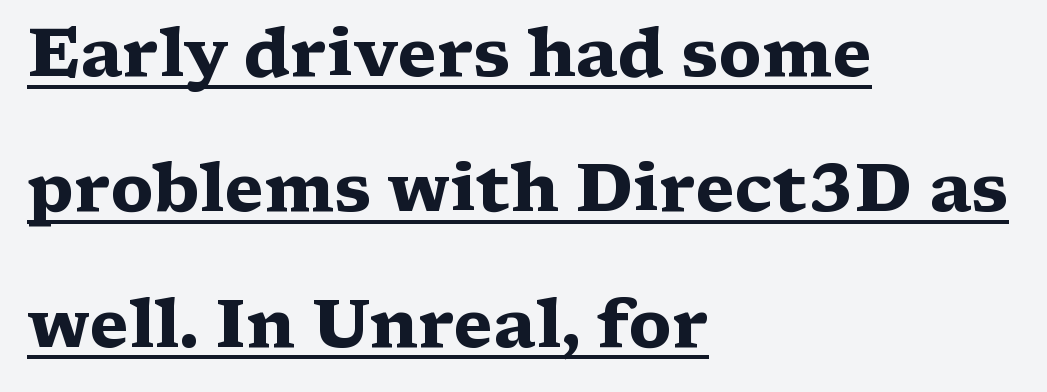
Q: Is the text bold? A: Yes.
Q: Is the text italic (slanted)? A: No, it is upright.
Q: Is the typeface a serif or a sans-serif typeface? A: Serif.
Q: Is the text underlined? A: Yes.
Q: How is the paragraph aligned? A: Left-aligned.
Q: Is the spacing between letters normal or unusually wide? A: Normal.
Q: Is the spacing between lines tight, normal or loose? A: Loose.
Q: Width (condensed, normal, or wide)? A: Wide.
Q: Stroke contrast? A: Medium.
Q: x-height? A: Medium.
Q: Monospaced? A: No.
